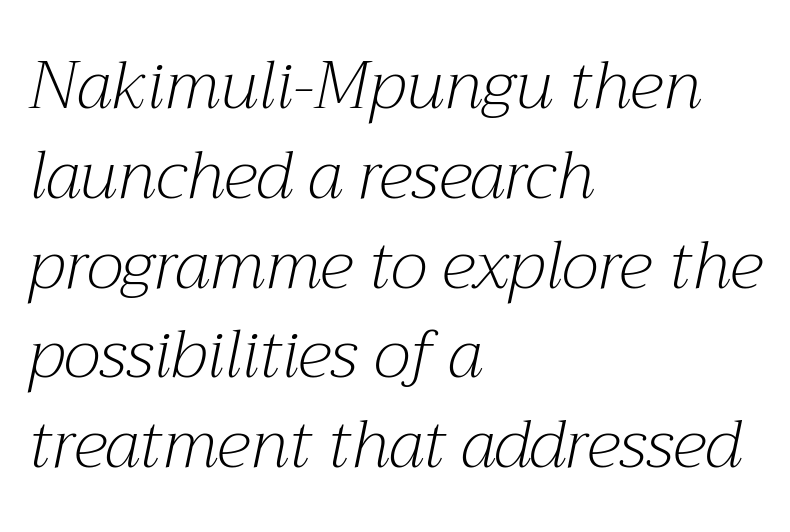
{"serif": "yes", "italic": "yes", "lean": "right", "slant_degrees": 12, "bold": "no", "weight": "light", "width": "normal", "stroke_contrast": "medium", "x_height": "medium", "monospaced": "no", "underline": "no", "align": "left", "line_spacing": "normal", "line_spacing_ratio": 1.36, "letter_spacing": "normal", "letter_spacing_em": 0.0, "glyph_px": 66}
